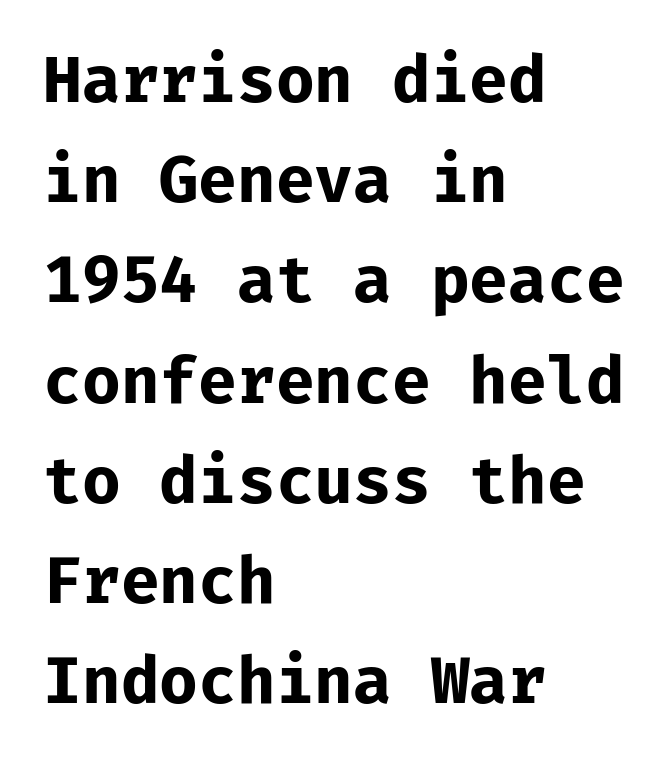
Q: Is the text bold? A: Yes.
Q: Is the text italic (slanted)? A: No, it is upright.
Q: Is the typeface a serif or a sans-serif typeface? A: Sans-serif.
Q: Is the text underlined? A: No.
Q: How is the paragraph aligned? A: Left-aligned.
Q: Is the spacing between letters normal or unusually wide? A: Normal.
Q: Is the spacing between lines tight, normal or loose? A: Normal.
Q: Width (condensed, normal, or wide)? A: Normal.
Q: Stroke contrast? A: Low.
Q: x-height? A: Medium.
Q: Monospaced? A: Yes.
